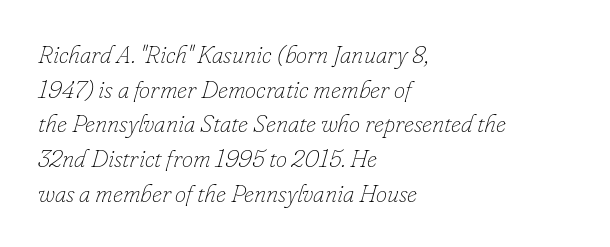
Q: Is the text bold? A: No.
Q: Is the text italic (slanted)? A: Yes, it leans right by about 16 degrees.
Q: Is the text underlined? A: No.
Q: How is the paragraph aligned? A: Left-aligned.
Q: Is the spacing between letters normal or unusually wide? A: Normal.
Q: Is the spacing between lines tight, normal or loose? A: Normal.
